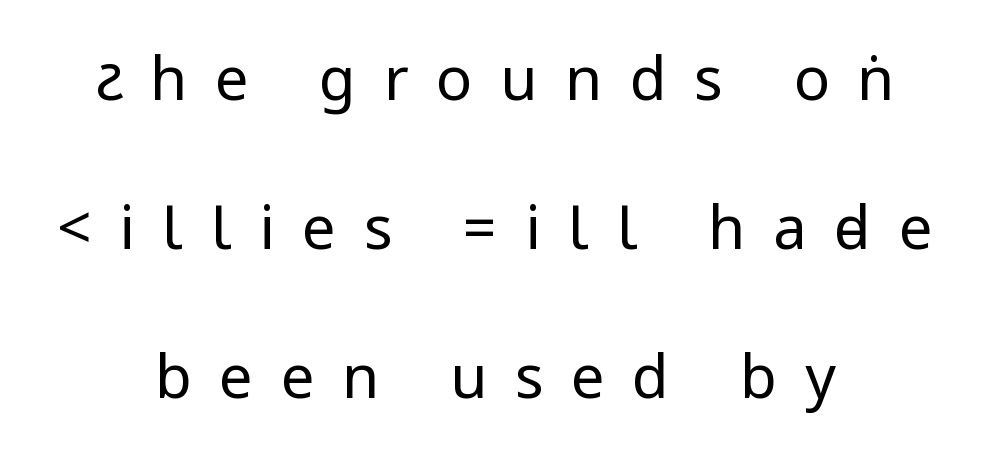
Q: Is the text bold? A: No.
Q: Is the text italic (slanted)? A: No, it is upright.
Q: Is the typeface a serif or a sans-serif typeface? A: Sans-serif.
Q: Is the text underlined? A: No.
Q: How is the paragraph aligned? A: Centered.
Q: Is the spacing between letters normal or unusually wide? A: Unusually wide.
Q: Is the spacing between lines tight, normal or loose? A: Loose.
Q: Width (condensed, normal, or wide)? A: Condensed.
Q: Stroke contrast? A: Low.
